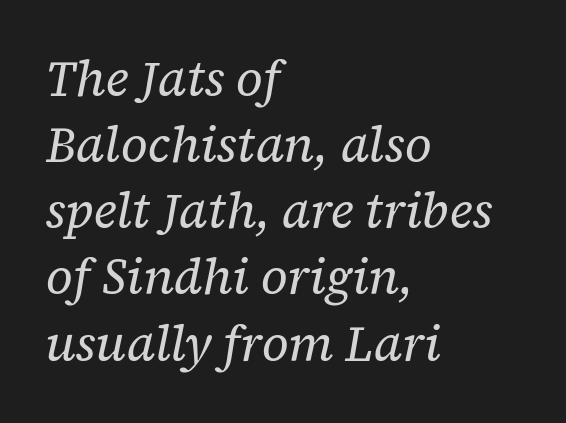
{"serif": "yes", "italic": "yes", "lean": "right", "slant_degrees": 12, "bold": "no", "weight": "regular", "width": "normal", "stroke_contrast": "low", "x_height": "medium", "monospaced": "no", "underline": "no", "align": "left", "line_spacing": "normal", "line_spacing_ratio": 1.35, "letter_spacing": "normal", "letter_spacing_em": 0.0, "glyph_px": 49}
